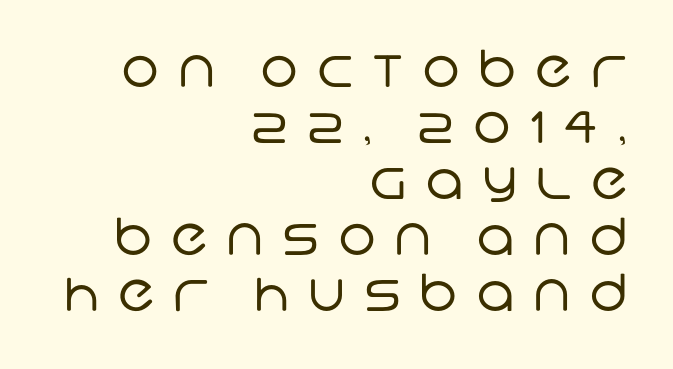
{"serif": "no", "bold": "no", "weight": "regular", "width": "normal", "stroke_contrast": "low", "x_height": "large", "monospaced": "no", "underline": "no", "align": "right", "line_spacing": "tight", "line_spacing_ratio": 1.1, "letter_spacing": "wide", "letter_spacing_em": 0.37, "glyph_px": 51}
